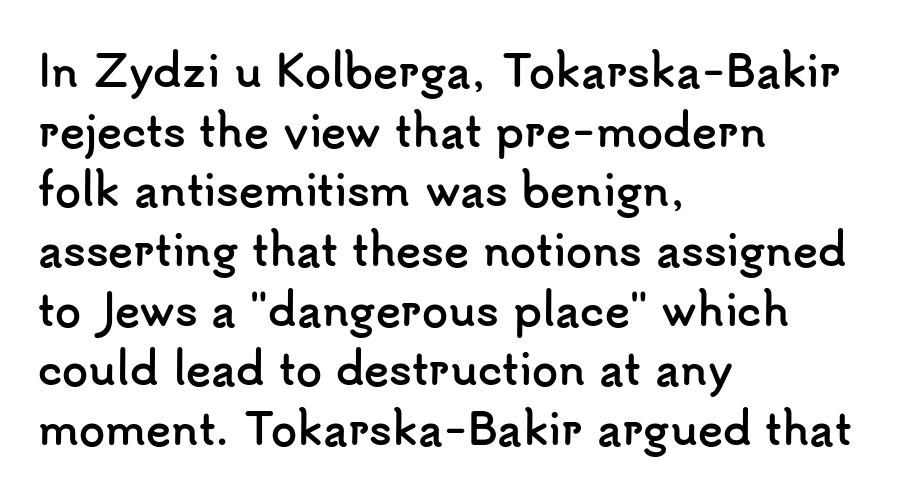
Q: Is the text bold? A: Yes.
Q: Is the text italic (slanted)? A: No, it is upright.
Q: Is the typeface a serif or a sans-serif typeface? A: Sans-serif.
Q: Is the text underlined? A: No.
Q: How is the paragraph aligned? A: Left-aligned.
Q: Is the spacing between letters normal or unusually wide? A: Normal.
Q: Is the spacing between lines tight, normal or loose? A: Normal.
Q: Width (condensed, normal, or wide)? A: Normal.
Q: Stroke contrast? A: Low.
Q: x-height? A: Small.
Q: Monospaced? A: No.
